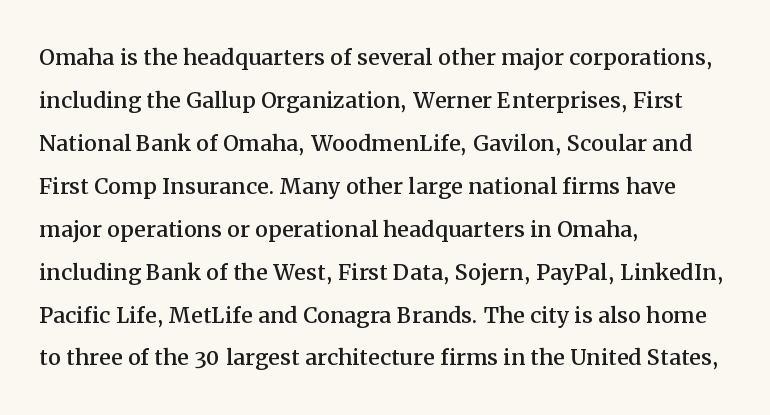
The specimen omits any rule beneath the text block's lines. The letters sit at their default tracking, neither squeezed nor spread. The letters stand straight up with perfectly vertical stems. Varying glyph widths throughout — classic text-font behaviour.
